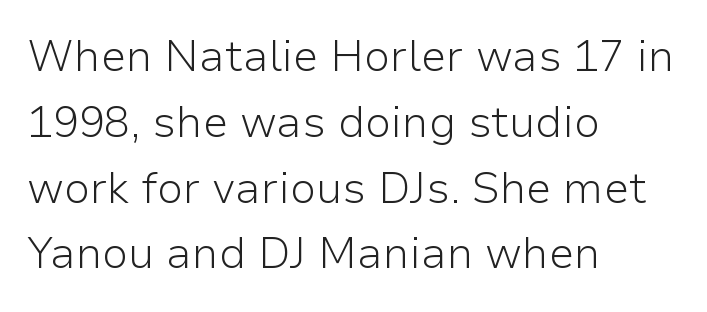
The image shows 43 px light sans-serif type, upright; set left-aligned, normal line spacing (1.53x), normal letter spacing, not underlined; low stroke contrast and a medium x-height.
